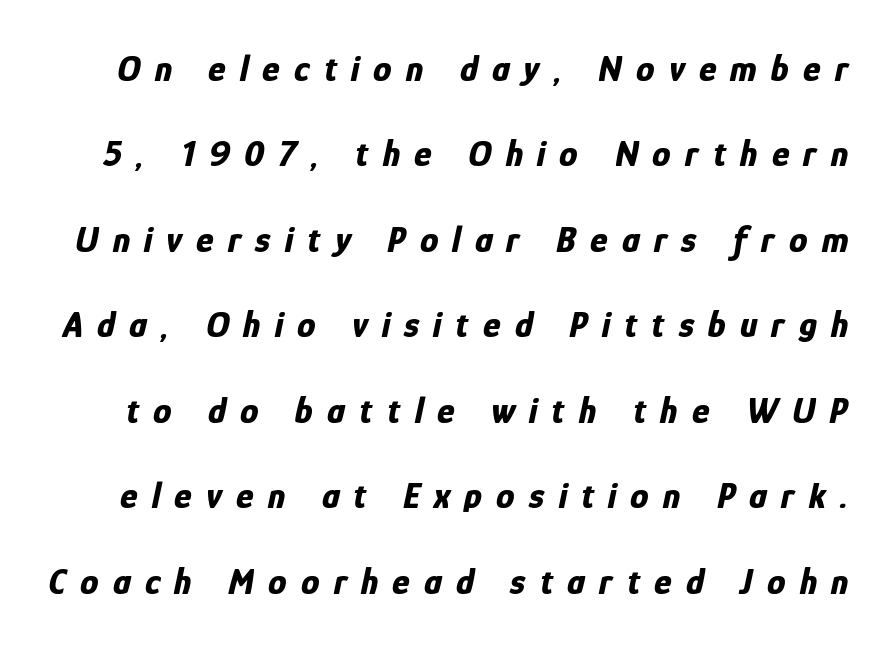
The leading is generous, giving the passage an open texture. The whole block is typeset with a tilt. Unmarked baselines from the first word to the last. The letters are spread apart with noticeably loose tracking. Looks like regular typesetting: each glyph gets only the width it needs. As a designer I'd log this as weight 700, bold.
